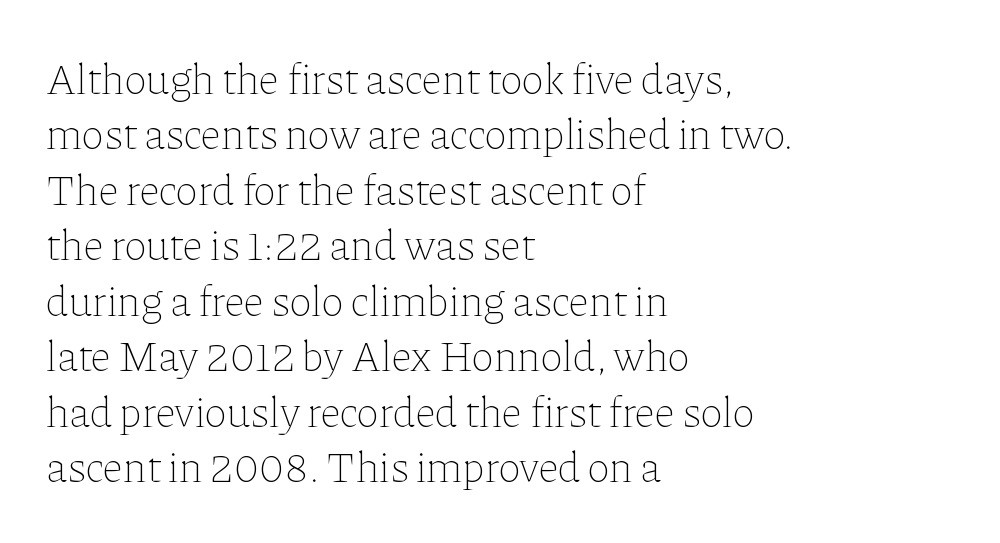
{"italic": "no", "bold": "no", "weight": "thin", "width": "normal", "stroke_contrast": "low", "x_height": "medium", "monospaced": "no", "underline": "no", "align": "left", "line_spacing": "normal", "line_spacing_ratio": 1.29, "letter_spacing": "normal", "letter_spacing_em": 0.0, "glyph_px": 43}
